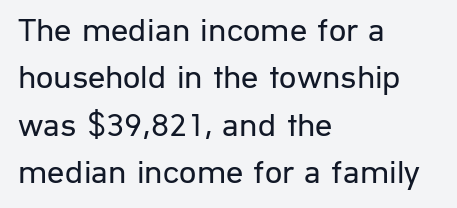
The image shows 34 px regular-weight sans-serif type, upright; set left-aligned, normal line spacing (1.39x), normal letter spacing, not underlined; low stroke contrast and a medium x-height.
